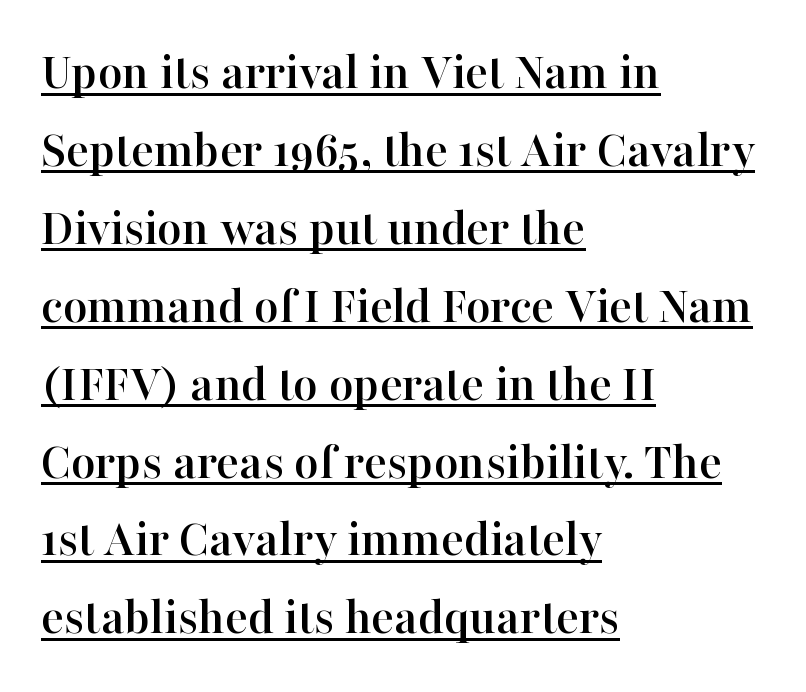
{"serif": "yes", "italic": "no", "width": "normal", "stroke_contrast": "high", "x_height": "medium", "monospaced": "no", "underline": "yes", "align": "left", "line_spacing": "normal", "line_spacing_ratio": 1.47, "letter_spacing": "normal", "letter_spacing_em": 0.0, "glyph_px": 53}
